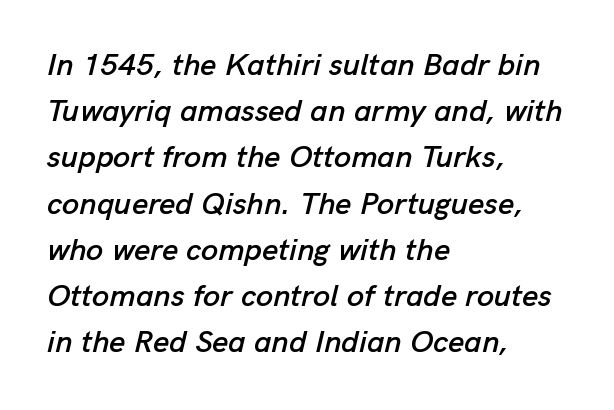
Honestly, there is no underline to notice here at all. The letters advance in unequal steps, a hallmark of proportional type. The text block is weighted toward the left margin, trailing off unevenly rightward. These lines keep a tight, regular rhythm from letter to letter.
